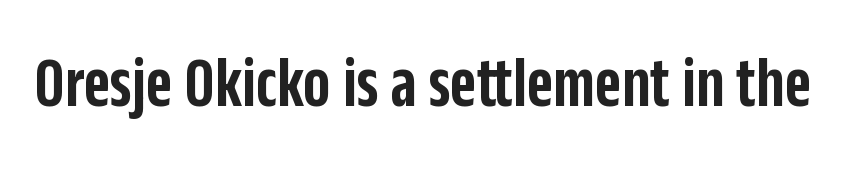
The image shows 72 px semibold, condensed sans-serif type, upright; set normal letter spacing, not underlined; low stroke contrast and a large x-height.
